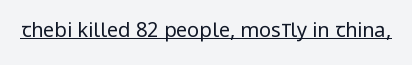
Q: Is the text bold? A: No.
Q: Is the text italic (slanted)? A: No, it is upright.
Q: Is the text underlined? A: Yes.
Q: Is the spacing between letters normal or unusually wide? A: Normal.
